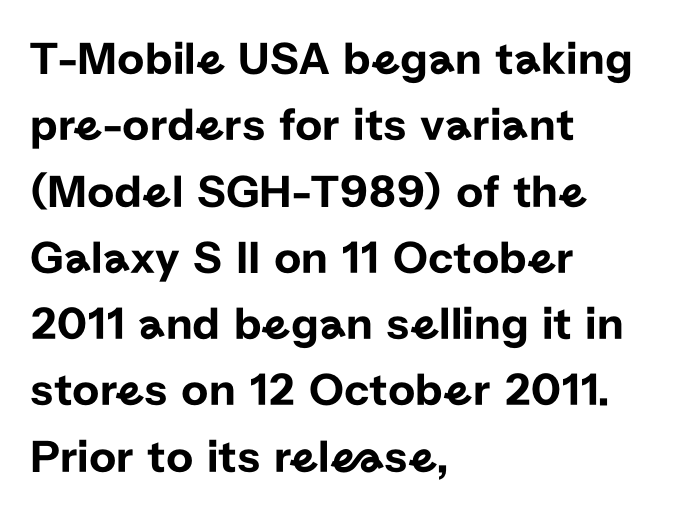
Q: Is the text italic (slanted)? A: No, it is upright.
Q: Is the typeface a serif or a sans-serif typeface? A: Sans-serif.
Q: Is the text underlined? A: No.
Q: How is the paragraph aligned? A: Left-aligned.
Q: Is the spacing between letters normal or unusually wide? A: Normal.
Q: Is the spacing between lines tight, normal or loose? A: Normal.
Q: Width (condensed, normal, or wide)? A: Normal.
Q: Stroke contrast? A: Low.
Q: x-height? A: Medium.
Q: Monospaced? A: No.
